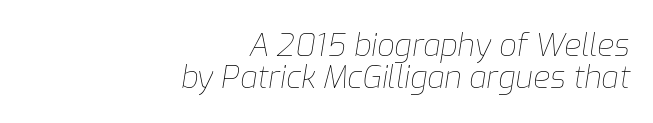
Q: Is the text bold? A: No.
Q: Is the text italic (slanted)? A: Yes, it leans right by about 9 degrees.
Q: Is the text underlined? A: No.
Q: How is the paragraph aligned? A: Right-aligned.
Q: Is the spacing between letters normal or unusually wide? A: Normal.
Q: Is the spacing between lines tight, normal or loose? A: Tight.
Q: Width (condensed, normal, or wide)? A: Normal.
Q: Stroke contrast? A: Low.
Q: x-height? A: Medium.
Q: Monospaced? A: No.
